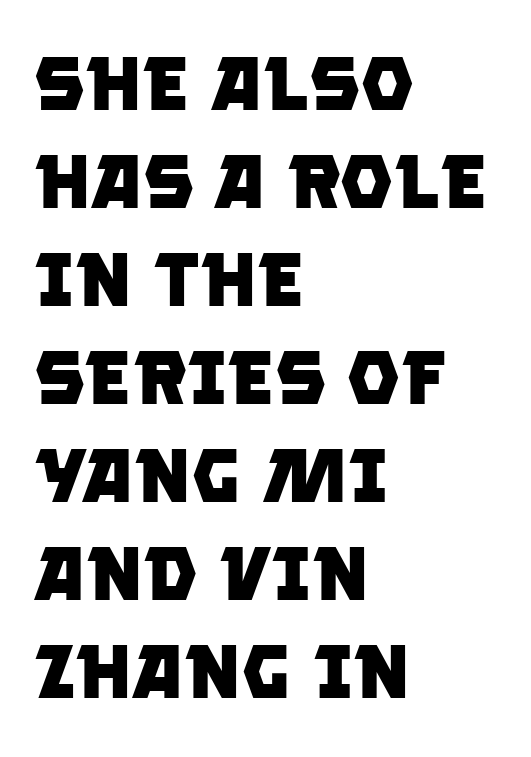
{"serif": "no", "bold": "yes", "weight": "heavy", "width": "normal", "stroke_contrast": "low", "x_height": "large", "monospaced": "no", "underline": "no", "align": "left", "line_spacing": "normal", "line_spacing_ratio": 1.29, "letter_spacing": "normal", "letter_spacing_em": 0.0, "glyph_px": 76}
